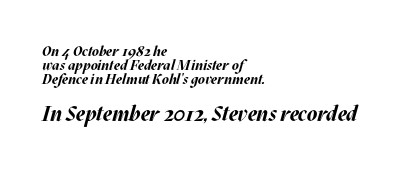
{"italic": "yes", "lean": "right", "slant_degrees": 17, "bold": "yes", "underline": "no", "align": "left", "line_spacing": "tight", "line_spacing_ratio": 0.99, "letter_spacing": "normal", "letter_spacing_em": 0.0, "larger_block": "second", "size_ratio": 1.5, "glyph_px": 21}
